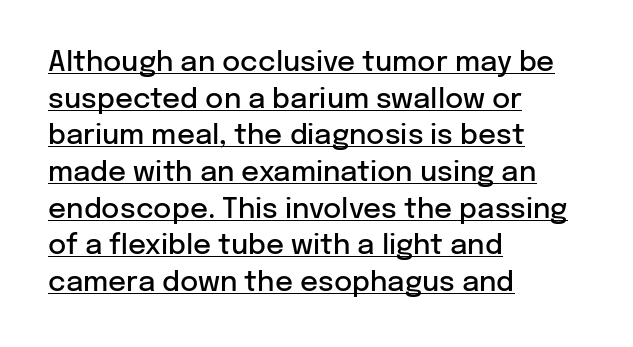
The image shows 28 px semibold sans-serif type, upright; set left-aligned, normal line spacing (1.31x), normal letter spacing, underlined; low stroke contrast and a medium x-height.
